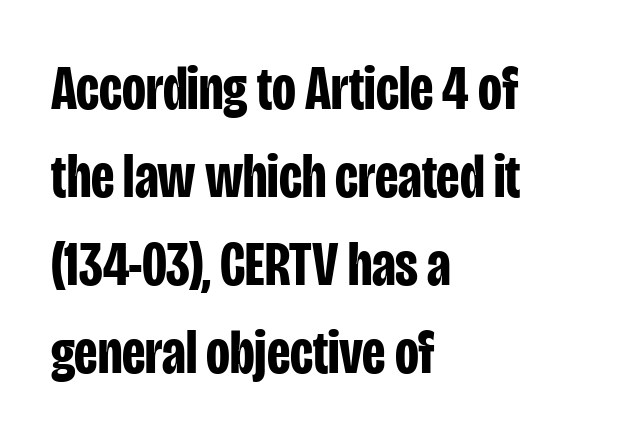
Q: Is the text bold? A: Yes.
Q: Is the text italic (slanted)? A: No, it is upright.
Q: Is the typeface a serif or a sans-serif typeface? A: Sans-serif.
Q: Is the text underlined? A: No.
Q: How is the paragraph aligned? A: Left-aligned.
Q: Is the spacing between letters normal or unusually wide? A: Normal.
Q: Is the spacing between lines tight, normal or loose? A: Normal.
Q: Width (condensed, normal, or wide)? A: Condensed.
Q: Stroke contrast? A: Low.
Q: x-height? A: Large.
Q: Monospaced? A: No.
